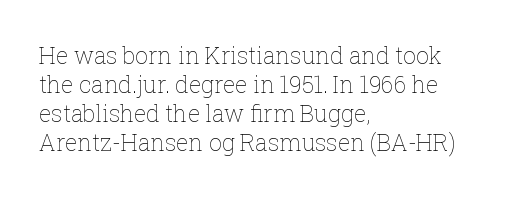
Q: Is the text bold? A: No.
Q: Is the text italic (slanted)? A: No, it is upright.
Q: Is the text underlined? A: No.
Q: How is the paragraph aligned? A: Left-aligned.
Q: Is the spacing between letters normal or unusually wide? A: Normal.
Q: Is the spacing between lines tight, normal or loose? A: Normal.
